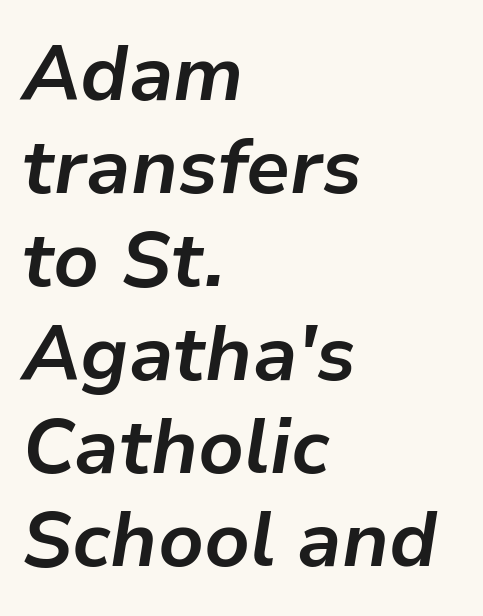
The image shows 77 px bold type, italic (leaning right); set left-aligned, line spacing 1.21x, normal letter spacing, not underlined; low stroke contrast and a medium x-height.
